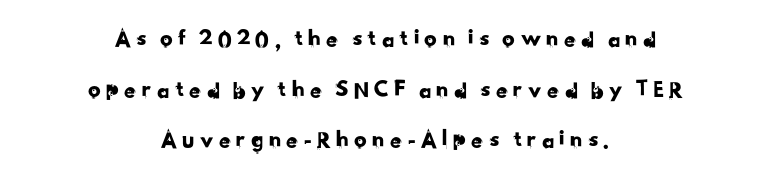
Alignment: centered. Plain, unruled lines of type. Students, observe: this is what heavily led, spacious text looks like.
